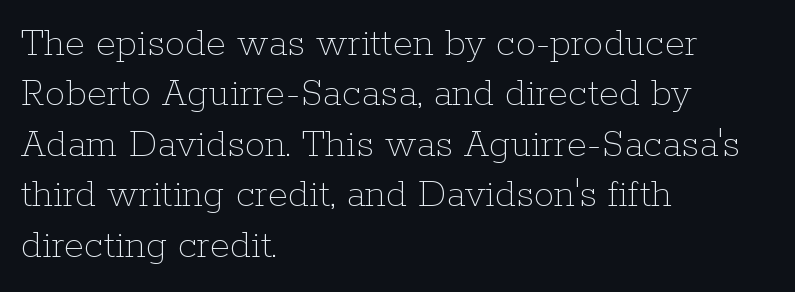
The image shows 41 px thin type, upright; set left-aligned, line spacing 1.23x, normal letter spacing, not underlined; low stroke contrast and a medium x-height.
